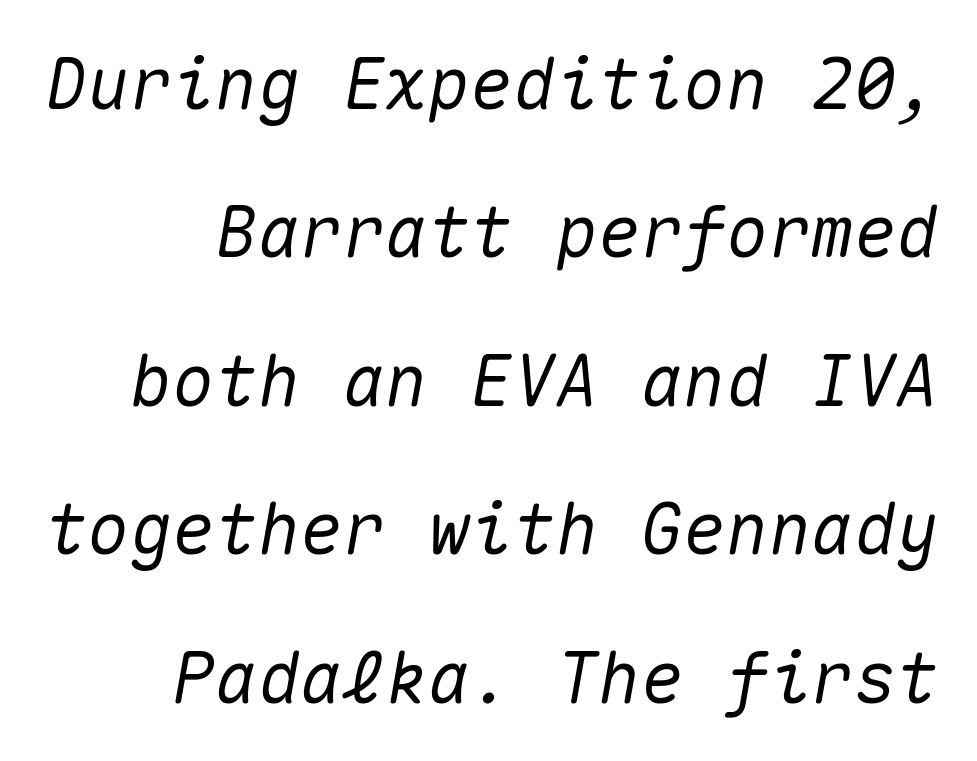
The passage shown stacks its lines with a broad gap. You could count columns in this text — the font is strictly monospaced. Any mark beneath the type? The region is blank. Characters follow at the spacing the type designer built in. You can tell it's italic because the verticals aren't actually vertical.
